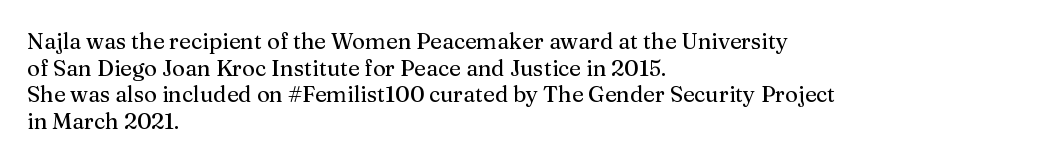
A student would call this left alignment; a typographer would say flush left, rag right. Nobody touched the tracking dial on this one. Tall strokes in this sample are plumb rather than angled. Descenders are the only things crossing below the line.
